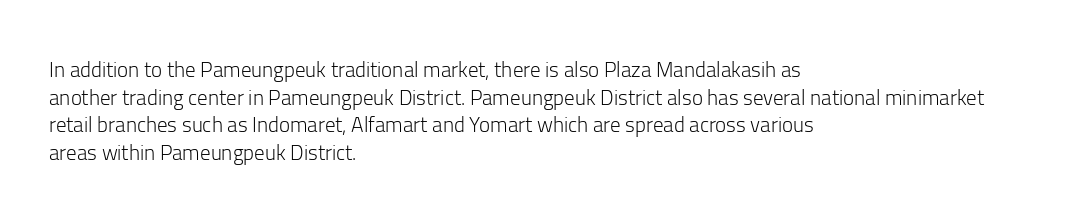
The image shows 21 px text type, upright; set left-aligned, normal line spacing (1.31x), normal letter spacing, not underlined.
